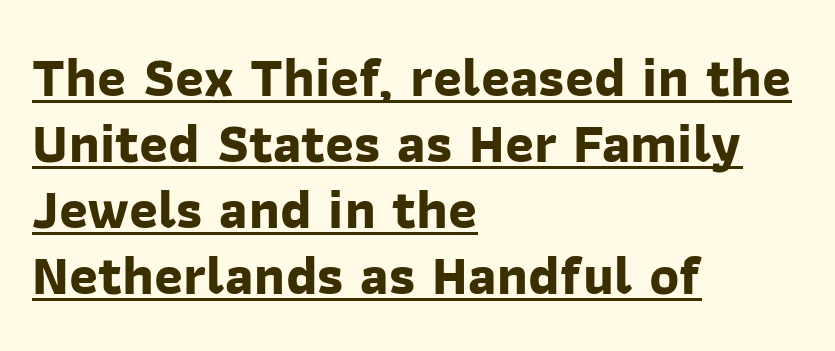
The image shows 55 px bold sans-serif type; set left-aligned, line spacing 1.2x, normal letter spacing, underlined; low stroke contrast and a medium x-height.
